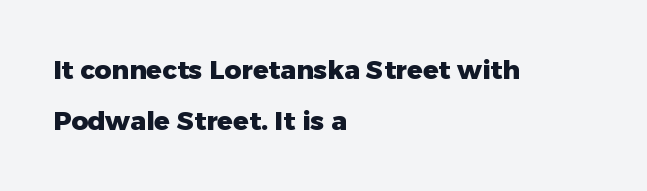
{"italic": "no", "bold": "yes", "underline": "no", "align": "left", "line_spacing": "loose", "line_spacing_ratio": 1.97, "letter_spacing": "normal", "letter_spacing_em": 0.0, "glyph_px": 26}
